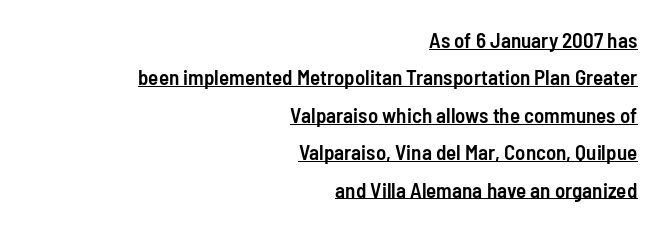
The face used here appears with an underline applied. Alignment: flush right. In terms of posture, this sample is upright. Each word holds together tightly as a unit, with standard inter-letter gaps. The characters look somewhat weighty, a semibold short of true bold.
